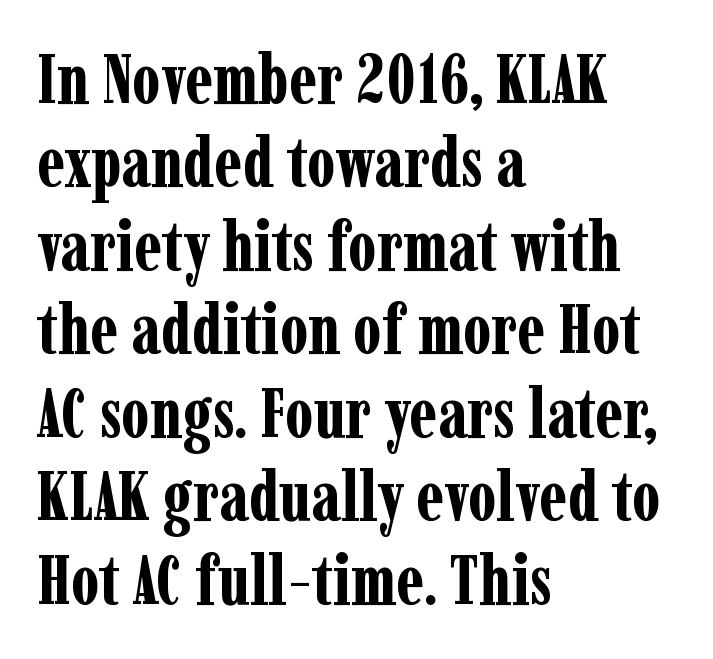
{"serif": "yes", "italic": "no", "bold": "yes", "weight": "bold", "width": "condensed", "stroke_contrast": "low", "x_height": "medium", "monospaced": "no", "underline": "no", "align": "left", "line_spacing_ratio": 1.21, "letter_spacing": "normal", "letter_spacing_em": 0.0, "glyph_px": 69}
